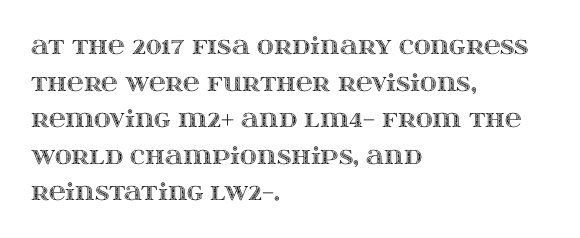
Q: Is the text italic (slanted)? A: No, it is upright.
Q: Is the text underlined? A: No.
Q: How is the paragraph aligned? A: Left-aligned.
Q: Is the spacing between letters normal or unusually wide? A: Normal.
Q: Is the spacing between lines tight, normal or loose? A: Normal.
